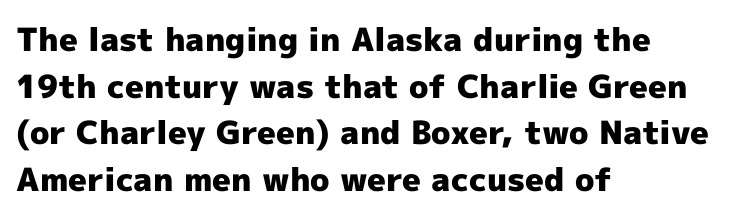
{"serif": "no", "italic": "no", "bold": "yes", "weight": "heavy", "width": "normal", "x_height": "medium", "monospaced": "no", "underline": "no", "align": "left", "line_spacing": "normal", "line_spacing_ratio": 1.46, "letter_spacing": "normal", "letter_spacing_em": 0.0, "glyph_px": 32}
